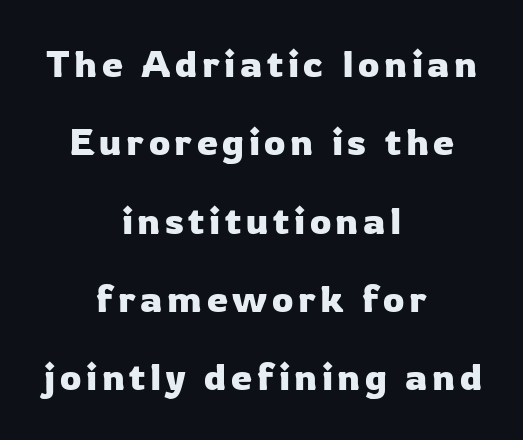
The letters stand upright; this is a roman face. Has an underline been added? It has not. Does the copy run flush right? No — it is centered line by line. Unlike a traditional serif, this face leaves its strokes unadorned.
